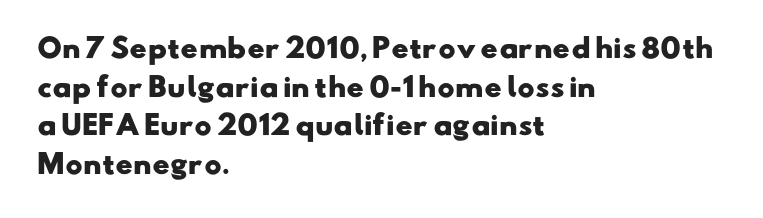
The string is rendered with underlining switched off. Caption: bold face, heavy strokes. The rendering uses a moderate line-height, typical for paragraphs. The gaps between neighbouring characters are ordinary and unremarkable. Every row of glyphs begins at an identical x-position on the left.
